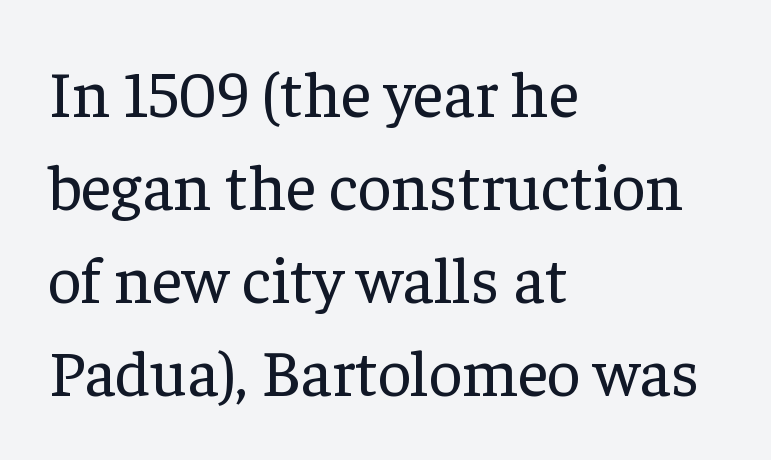
The passage shown is not underscored anywhere. This sample has the flowing, uneven cadence of proportional lettering. Visually the block forms a straight wall on the left and a jagged coastline on the right. Weight: not bold — regular or lighter.
